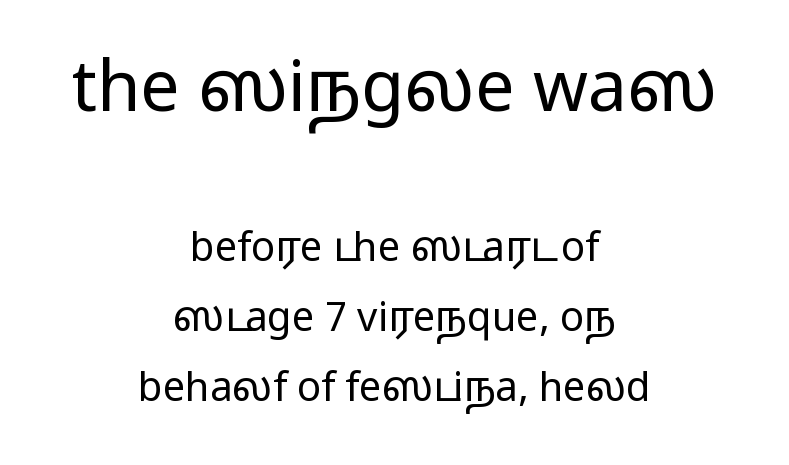
The image shows 70 px regular-weight, wide sans-serif type, upright; set centered, line spacing 1.75x, normal letter spacing, not underlined; the first (top) block is 1.75x larger; low stroke contrast and a medium x-height.
